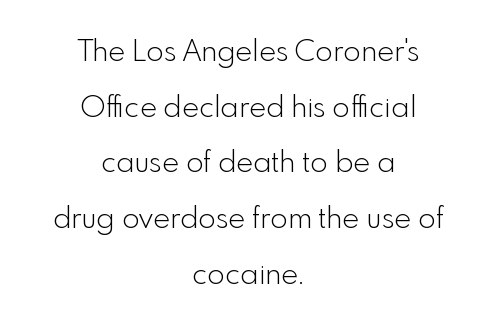
The image shows 29 px light sans-serif type, upright; set centered, loose line spacing (1.92x), normal letter spacing, not underlined; a small x-height.
